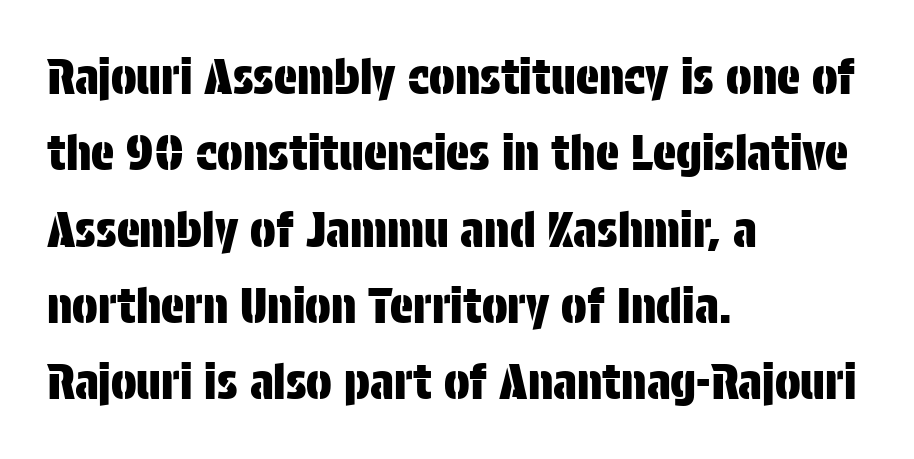
Q: Is the text italic (slanted)? A: No, it is upright.
Q: Is the typeface a serif or a sans-serif typeface? A: Sans-serif.
Q: Is the text underlined? A: No.
Q: How is the paragraph aligned? A: Left-aligned.
Q: Is the spacing between letters normal or unusually wide? A: Normal.
Q: Is the spacing between lines tight, normal or loose? A: Normal.
Q: Width (condensed, normal, or wide)? A: Condensed.
Q: Stroke contrast? A: Low.
Q: x-height? A: Large.
Q: Monospaced? A: No.
